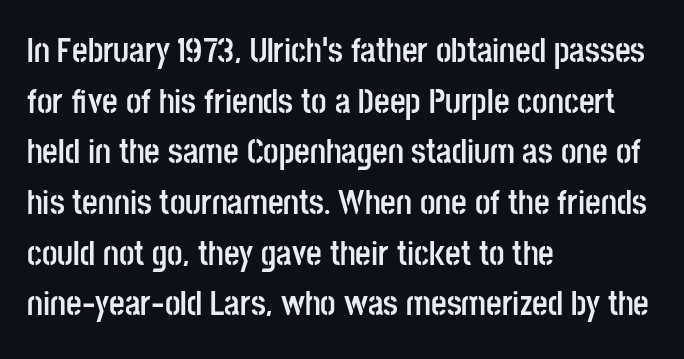
The image shows 34 px semibold, condensed sans-serif type, upright; set left-aligned, normal line spacing (1.49x), normal letter spacing, not underlined; low stroke contrast and a large x-height.
